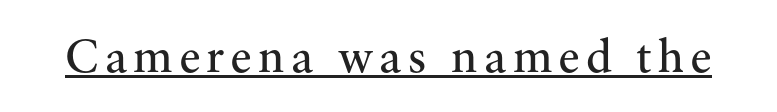
The image shows 48 px regular-weight serif type, upright; set underlined; medium stroke contrast and a small x-height.
